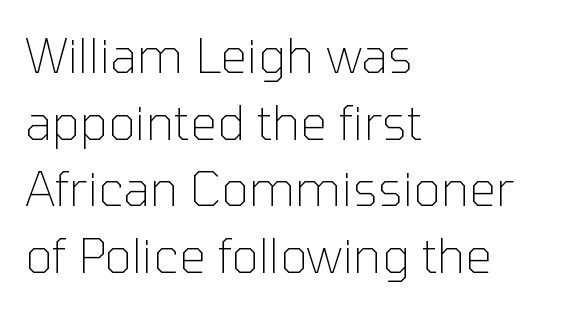
The image shows 48 px thin sans-serif type, upright; set left-aligned, normal line spacing (1.39x), normal letter spacing, not underlined; low stroke contrast and a medium x-height.
